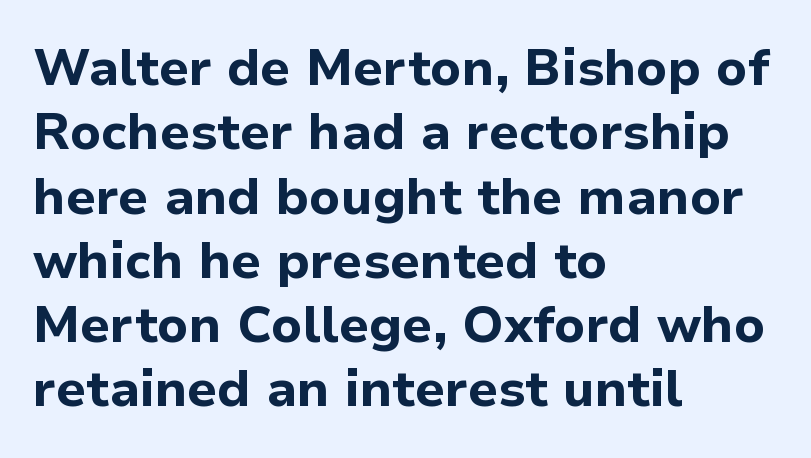
{"serif": "no", "italic": "no", "bold": "yes", "weight": "bold", "width": "normal", "stroke_contrast": "low", "x_height": "medium", "monospaced": "no", "underline": "no", "align": "left", "line_spacing": "normal", "line_spacing_ratio": 1.26, "letter_spacing": "normal", "letter_spacing_em": 0.0, "glyph_px": 51}
